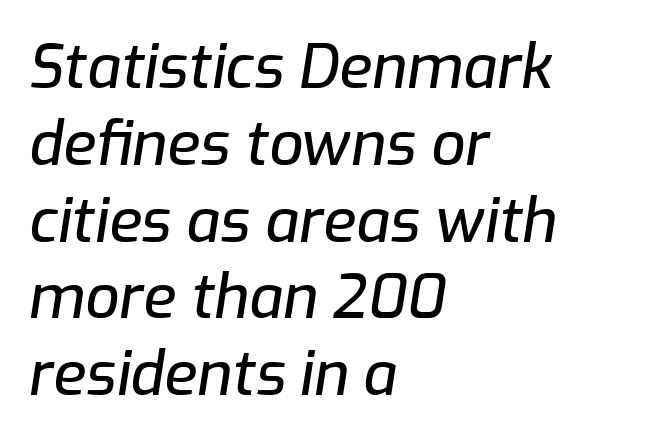
The image shows 60 px text type, italic (leaning right); set left-aligned, normal line spacing (1.28x), normal letter spacing, not underlined; low stroke contrast and a medium x-height.
